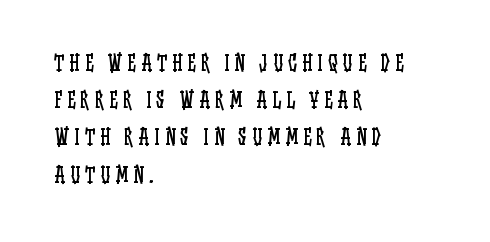
Decoration check: the copy has no underline. Where is the straight margin? On the left. Vertical stems look standard width or narrower in stroke. The letterforms stand isolated, each surrounded by extra space. Posture: vertical.
